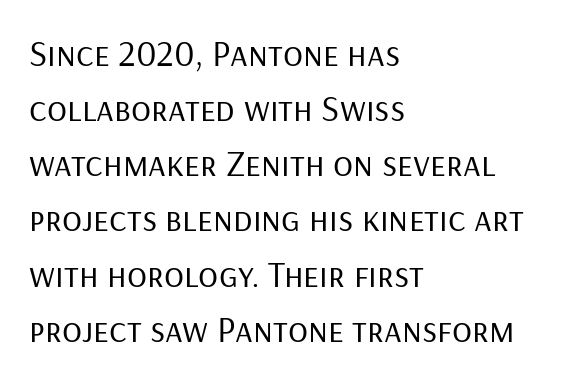
{"serif": "no", "italic": "no", "bold": "no", "weight": "regular", "width": "normal", "stroke_contrast": "low", "x_height": "medium", "monospaced": "no", "underline": "no", "align": "left", "line_spacing": "normal", "line_spacing_ratio": 1.49, "letter_spacing": "normal", "letter_spacing_em": 0.0, "glyph_px": 37}
